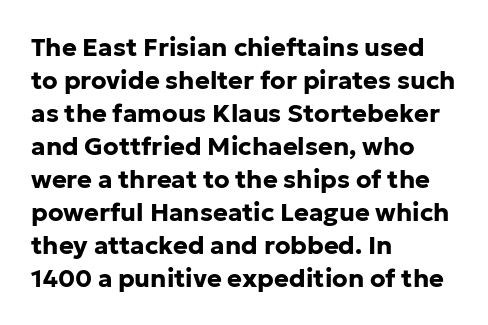
The image shows 25 px bold type, upright; set left-aligned, normal line spacing (1.32x), normal letter spacing, not underlined.
